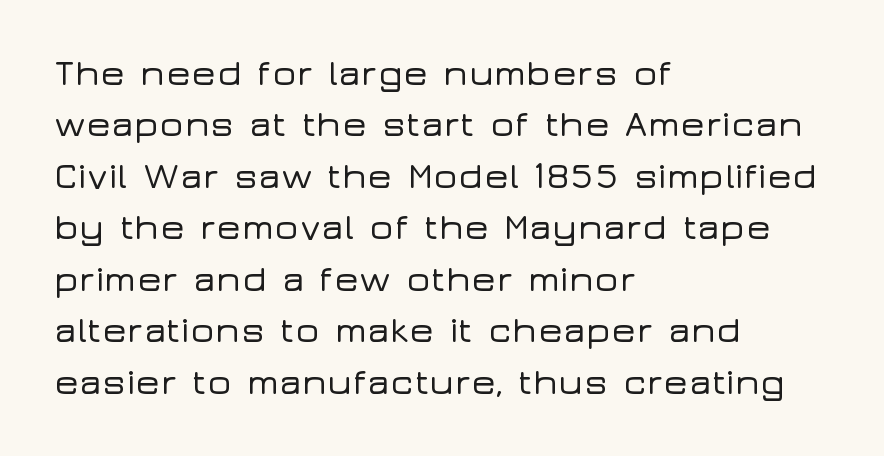
The image shows 37 px wide sans-serif type, upright; set left-aligned, normal line spacing (1.39x), normal letter spacing, not underlined; low stroke contrast and a medium x-height.
